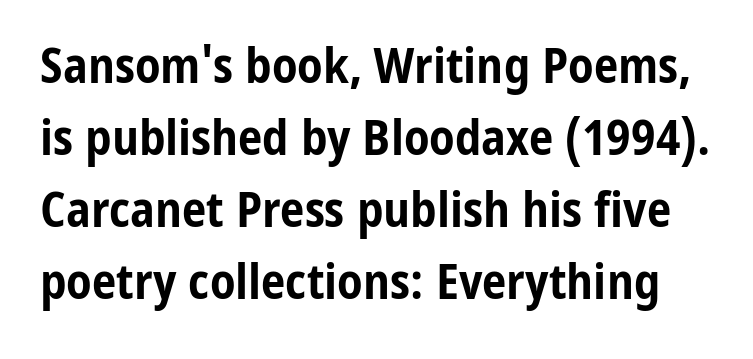
Letter spacing: default. The space between consecutive lines is moderate. In terms of posture, this sample is upright. Is this a sans? Yes — the strokes have no serifs. Honestly, there is no underline to notice here at all.
